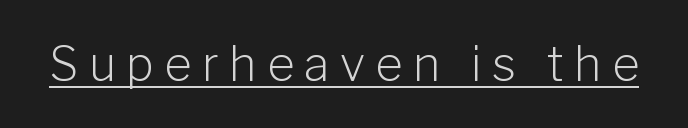
Students, observe the line beneath the letters — that is underlining. Each letter's strokes conclude bluntly, with no projecting serifs. These lines are rendered in a variable-pitch font. Italic? Not at all — the glyphs are vertical.
